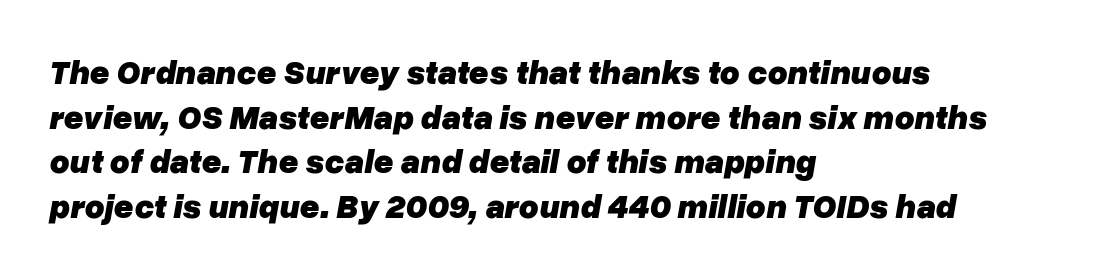
No extra tracking has been applied to these lines. These lines sit exactly where default settings would place them. These lines carry a lot of weight — the face is fully bold. Plain, unruled lines of type. The letters advance in unequal steps, a hallmark of proportional type. The font's italic variant was chosen for this text.
